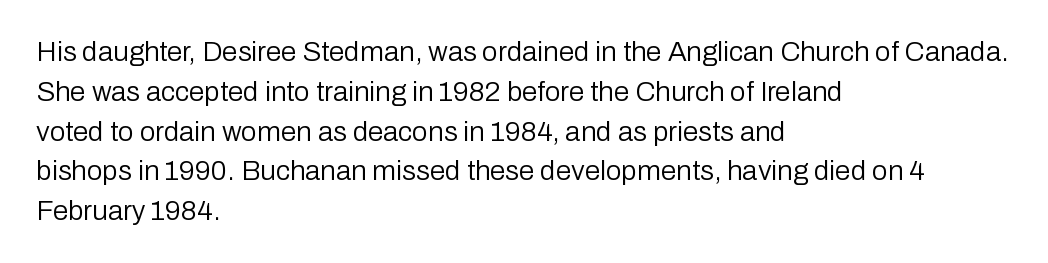
Q: Is the text bold? A: No.
Q: Is the text italic (slanted)? A: No, it is upright.
Q: Is the typeface a serif or a sans-serif typeface? A: Sans-serif.
Q: Is the text underlined? A: No.
Q: How is the paragraph aligned? A: Left-aligned.
Q: Is the spacing between letters normal or unusually wide? A: Normal.
Q: Is the spacing between lines tight, normal or loose? A: Normal.
Q: Width (condensed, normal, or wide)? A: Normal.
Q: Stroke contrast? A: Low.
Q: x-height? A: Medium.
Q: Monospaced? A: No.
